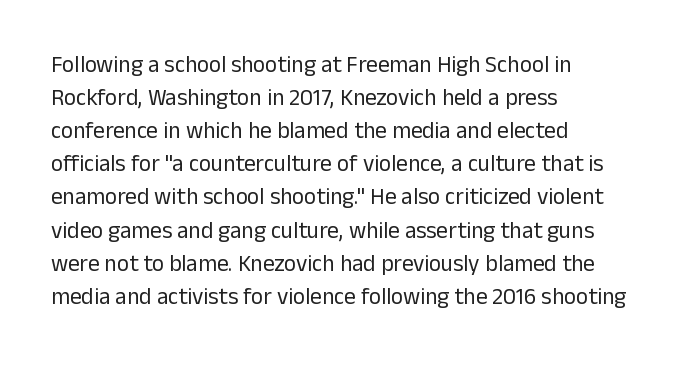
Q: Is the text bold? A: No.
Q: Is the text italic (slanted)? A: No, it is upright.
Q: Is the text underlined? A: No.
Q: How is the paragraph aligned? A: Left-aligned.
Q: Is the spacing between letters normal or unusually wide? A: Normal.
Q: Is the spacing between lines tight, normal or loose? A: Normal.
